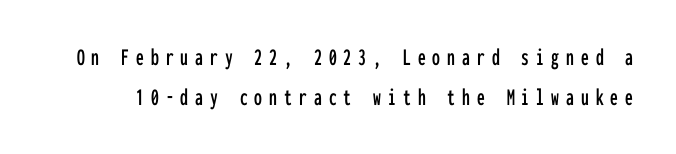
Reading down the column, the eye jumps a familiar distance to each next line. Decoration check: the copy has no underline. The letters stand straight up with perfectly vertical stems. The passage shown has open, widely tracked lettering throughout.
